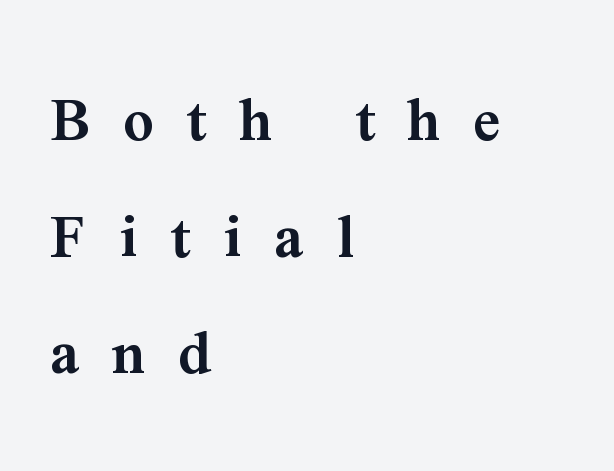
Q: Is the text bold? A: Semi-bold.
Q: Is the text italic (slanted)? A: No, it is upright.
Q: Is the typeface a serif or a sans-serif typeface? A: Serif.
Q: Is the text underlined? A: No.
Q: How is the paragraph aligned? A: Left-aligned.
Q: Is the spacing between letters normal or unusually wide? A: Unusually wide.
Q: Width (condensed, normal, or wide)? A: Normal.
Q: Stroke contrast? A: Medium.
Q: x-height? A: Medium.
Q: Monospaced? A: No.
